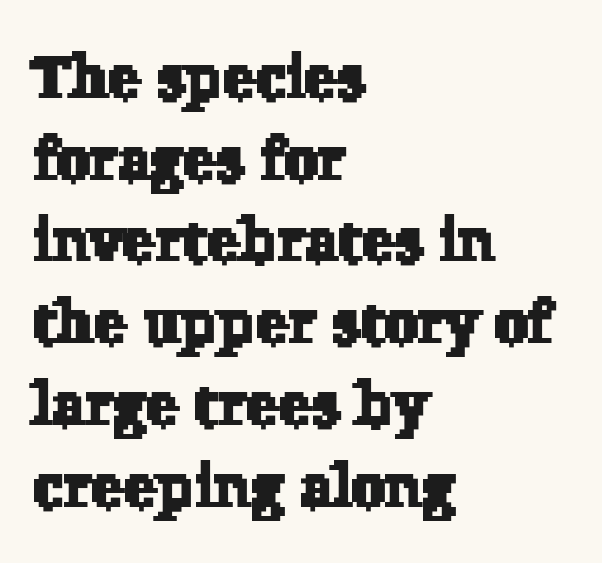
Q: Is the typeface a serif or a sans-serif typeface? A: Serif.
Q: Is the text underlined? A: No.
Q: How is the paragraph aligned? A: Left-aligned.
Q: Is the spacing between letters normal or unusually wide? A: Normal.
Q: Is the spacing between lines tight, normal or loose? A: Normal.
Q: Width (condensed, normal, or wide)? A: Normal.
Q: Stroke contrast? A: Low.
Q: x-height? A: Medium.
Q: Monospaced? A: No.
